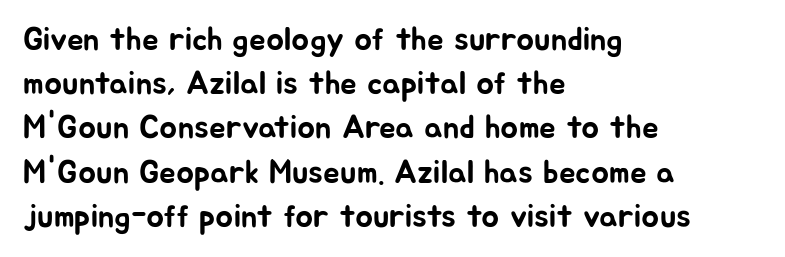
{"serif": "no", "italic": "no", "width": "normal", "stroke_contrast": "low", "x_height": "medium", "monospaced": "no", "underline": "no", "align": "left", "line_spacing": "normal", "line_spacing_ratio": 1.34, "letter_spacing": "normal", "letter_spacing_em": 0.0, "glyph_px": 33}
